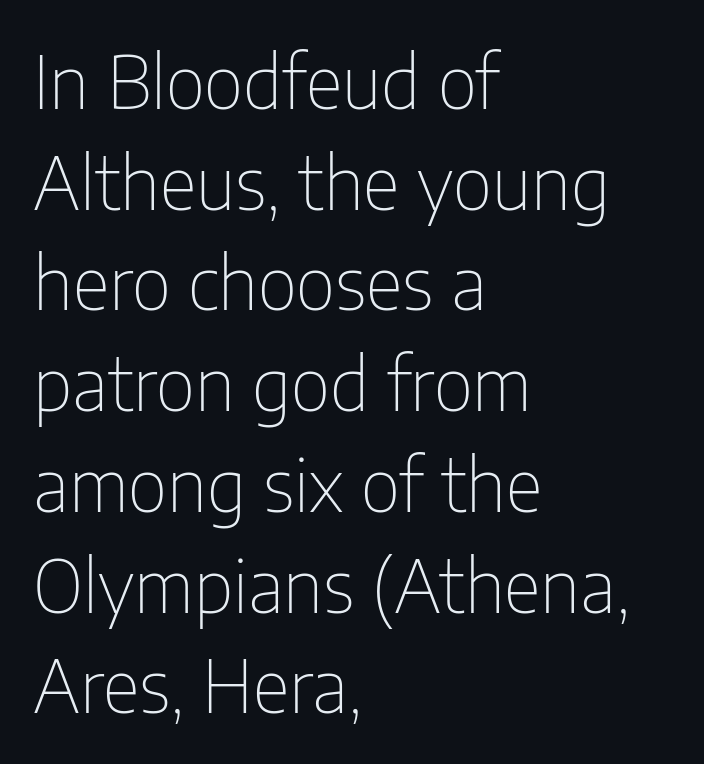
{"serif": "no", "italic": "no", "bold": "no", "weight": "thin", "width": "condensed", "stroke_contrast": "low", "x_height": "medium", "monospaced": "no", "underline": "no", "align": "left", "line_spacing": "normal", "line_spacing_ratio": 1.38, "letter_spacing": "normal", "letter_spacing_em": 0.0, "glyph_px": 73}
